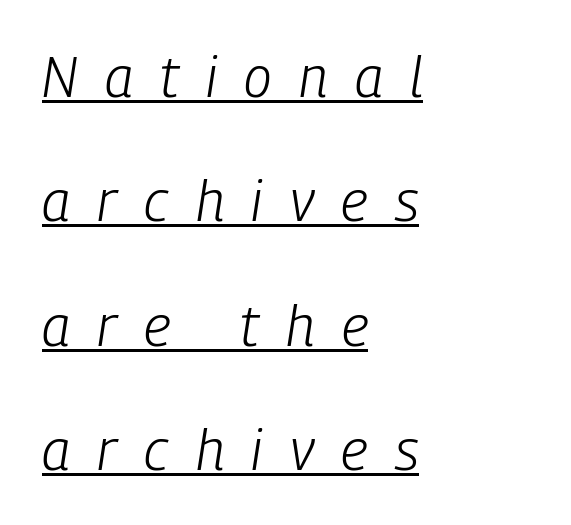
The image shows 56 px light, condensed type, italic (leaning right); set left-aligned, loose line spacing (2.22x), unusually wide letter spacing (+0.49 em), underlined; low stroke contrast and a medium x-height.
